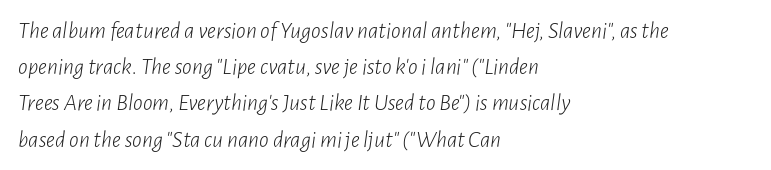
The lettering tilts uniformly, giving the passage an italic look. The setting favours the left margin, as ordinary paragraphs usually do. Has an underline been added? It has not. The passage shown is not bold in any degree.
